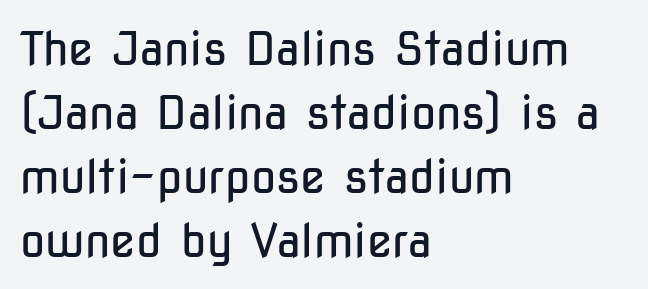
Spacing between characters is what you'd get straight out of the box. In terms of leading, this rendering sits right in the middle. Horizontally, the lines are justified to the leading edge only. Descenders hang freely into open space. Character widths vary here, with narrow letters taking less room than wide ones. Heaviness? Minimal to ordinary, like unemphasized prose.
